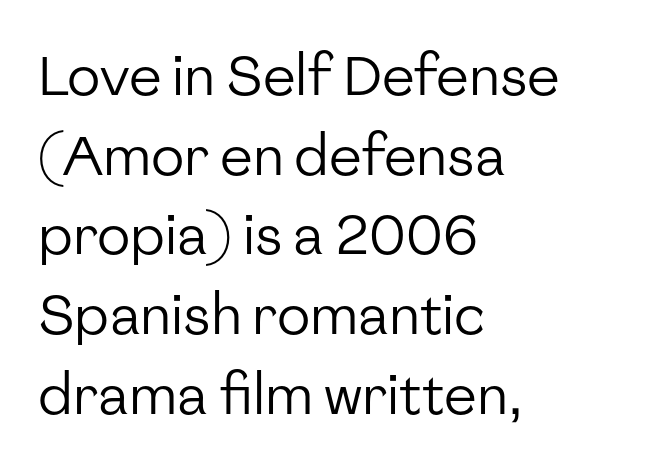
The passage shown has conventional tracking throughout. Check where the strokes stop: nothing finishes them off — pure sans. Weight: not bold — regular or lighter. Horizontally, the lines are justified to the leading edge only. This sample has the flowing, uneven cadence of proportional lettering. Italic? Not at all — the glyphs are vertical.
